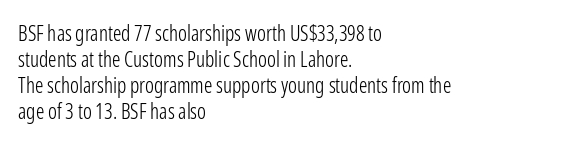
Q: Is the text bold? A: No.
Q: Is the text italic (slanted)? A: No, it is upright.
Q: Is the text underlined? A: No.
Q: How is the paragraph aligned? A: Left-aligned.
Q: Is the spacing between letters normal or unusually wide? A: Normal.
